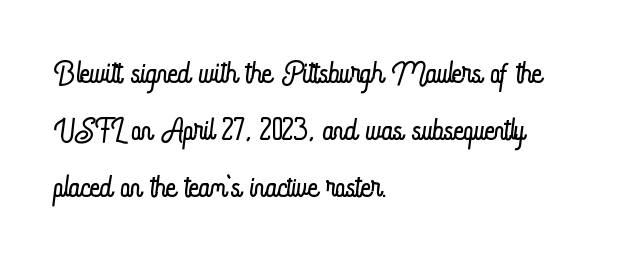
Q: Is the text bold? A: No.
Q: Is the text underlined? A: No.
Q: How is the paragraph aligned? A: Left-aligned.
Q: Is the spacing between letters normal or unusually wide? A: Normal.
Q: Is the spacing between lines tight, normal or loose? A: Normal.
Q: Width (condensed, normal, or wide)? A: Condensed.
Q: Stroke contrast? A: Low.
Q: x-height? A: Small.
Q: Monospaced? A: No.
